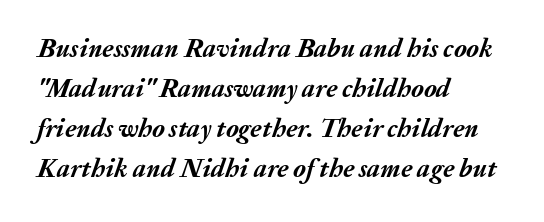
The axis of the letterforms is tilted away from vertical. Compared with typical body copy, the letter spacing here is the same. A student would call this left alignment; a typographer would say flush left, rag right. Strong, thick strokes mark this as bold type. Regular leading.
